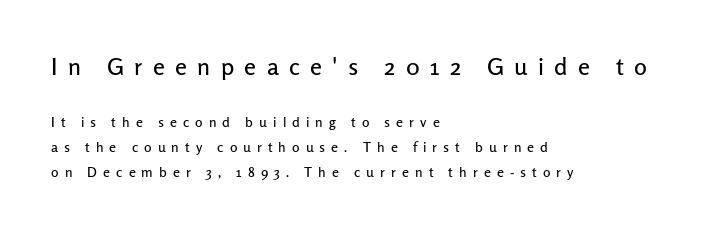
Words float on clear page, feet unadorned. These lines have a slow, spaced-out rhythm from letter to letter. The composition opens big and finishes small. Upright lettering throughout. Typeset ragged right — the left edge is the straight one.
